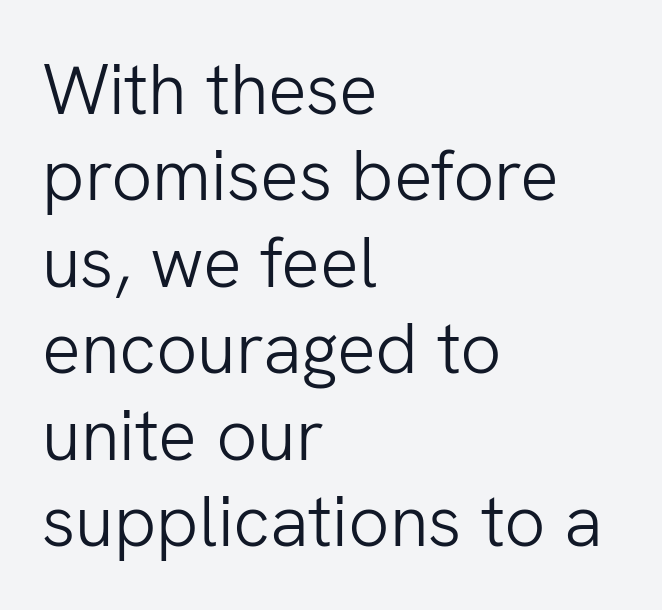
Q: Is the text bold? A: No.
Q: Is the text italic (slanted)? A: No, it is upright.
Q: Is the typeface a serif or a sans-serif typeface? A: Sans-serif.
Q: Is the text underlined? A: No.
Q: How is the paragraph aligned? A: Left-aligned.
Q: Is the spacing between letters normal or unusually wide? A: Normal.
Q: Width (condensed, normal, or wide)? A: Normal.
Q: Stroke contrast? A: Low.
Q: x-height? A: Medium.
Q: Monospaced? A: No.
